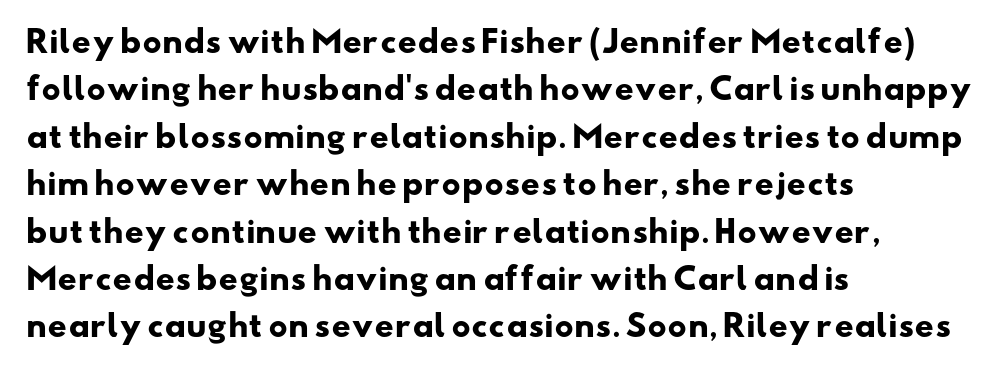
{"serif": "no", "bold": "yes", "weight": "heavy", "width": "wide", "stroke_contrast": "low", "x_height": "small", "monospaced": "no", "underline": "no", "align": "left", "line_spacing": "normal", "line_spacing_ratio": 1.58, "letter_spacing": "normal", "letter_spacing_em": 0.0, "glyph_px": 30}
